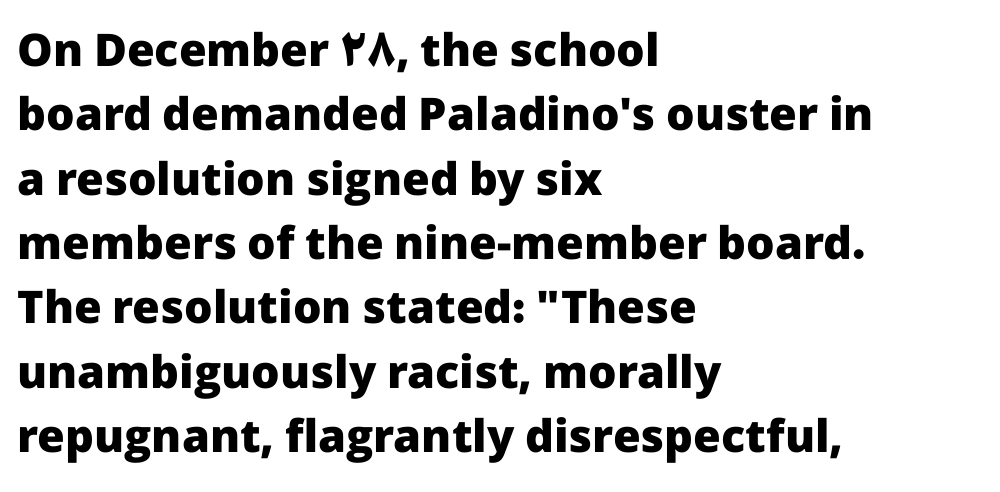
Grotesque or geometric, the face here clearly has no serifs. The face used here is proportionally spaced, like ordinary book or web type. This rendering features lettering with no underline. The axis of the letterforms is exactly vertical.
